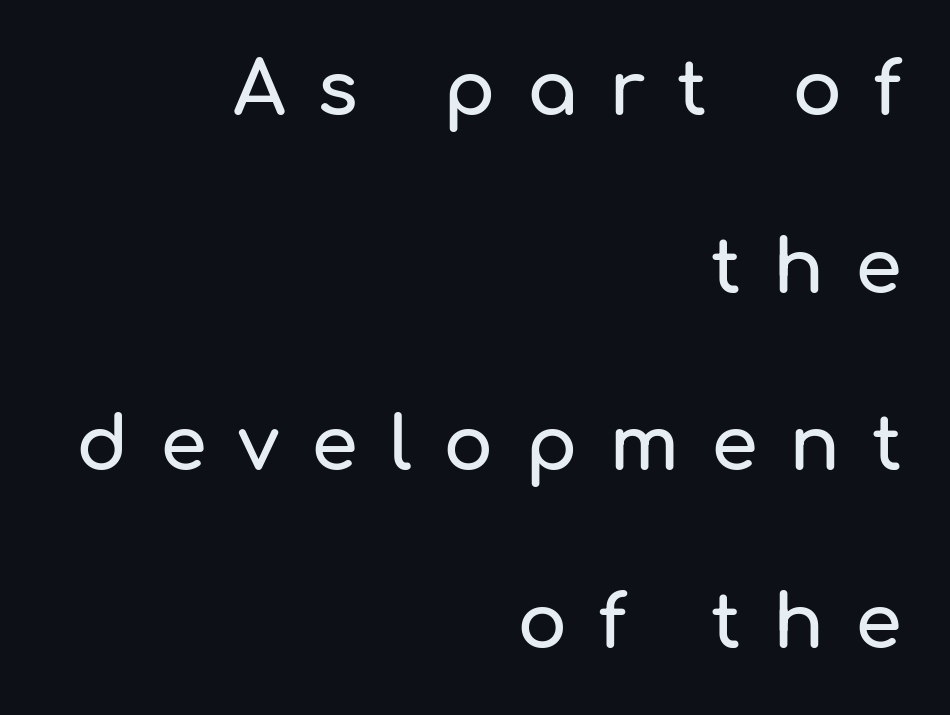
{"serif": "no", "italic": "no", "width": "normal", "stroke_contrast": "low", "x_height": "medium", "monospaced": "no", "underline": "no", "align": "right", "line_spacing": "loose", "line_spacing_ratio": 2.37, "letter_spacing": "wide", "letter_spacing_em": 0.42, "glyph_px": 75}
